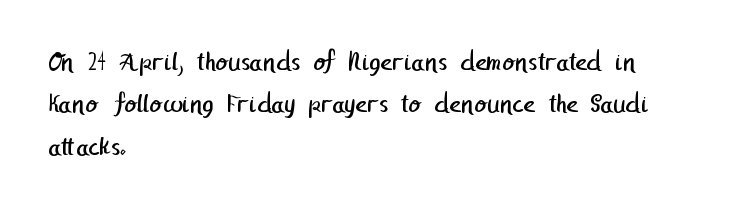
Q: Is the text bold? A: No.
Q: Is the typeface a serif or a sans-serif typeface? A: Sans-serif.
Q: Is the text underlined? A: No.
Q: How is the paragraph aligned? A: Left-aligned.
Q: Is the spacing between letters normal or unusually wide? A: Normal.
Q: Is the spacing between lines tight, normal or loose? A: Normal.
Q: Width (condensed, normal, or wide)? A: Normal.
Q: Stroke contrast? A: Low.
Q: x-height? A: Medium.
